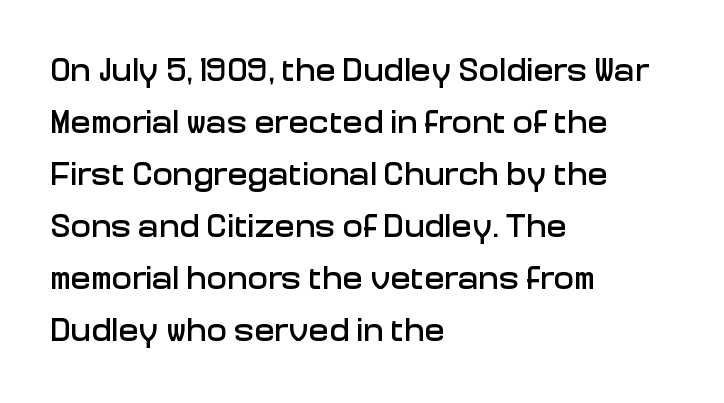
The image shows 34 px sans-serif type, upright; set left-aligned, normal line spacing (1.53x), normal letter spacing, not underlined; low stroke contrast and a medium x-height.
